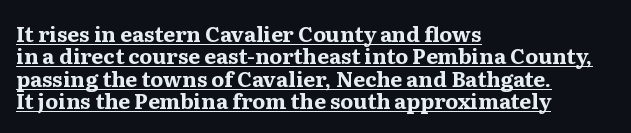
The image shows 21 px bold type, upright; set left-aligned, tight line spacing (1.07x), normal letter spacing, underlined.
